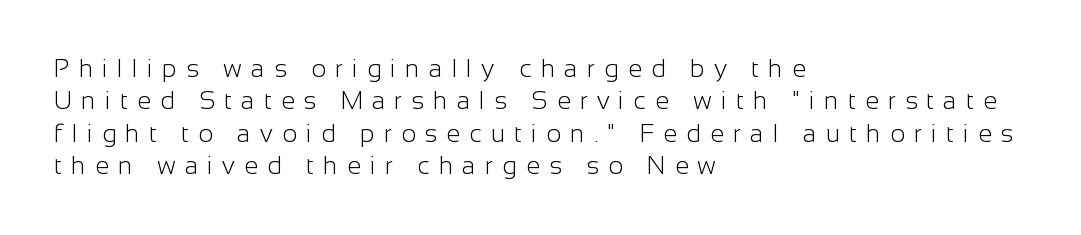
Designer's note — italics off, roman on. Quick note: interline space is typical. Beneath every word, the page is bare. Is the letter spacing exaggerated? Yes — the characters are pushed far apart. The face looks like a standard text weight, possibly lighter. These lines stack with their left ends in a neat column.
